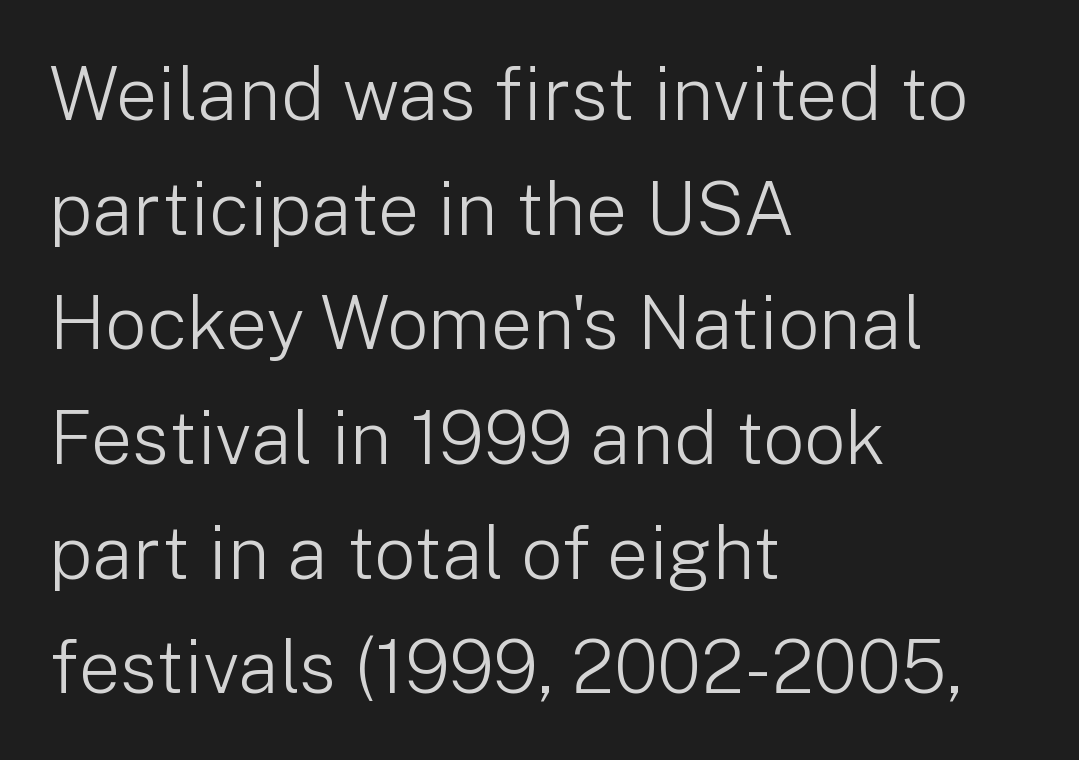
The image shows 74 px light sans-serif type, upright; set left-aligned, normal line spacing (1.55x), normal letter spacing, not underlined; low stroke contrast and a medium x-height.
